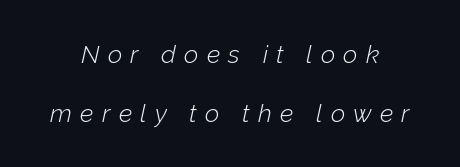
The text block is weighted toward neither margin, spreading evenly from the middle. Lines of text with bare space underneath. The letterforms stand isolated, each surrounded by extra space. The characters are drawn with everyday or finer stroke widths. An italicized treatment has been applied to the whole sample. Regarding leading, the lines here are spaced well apart.
